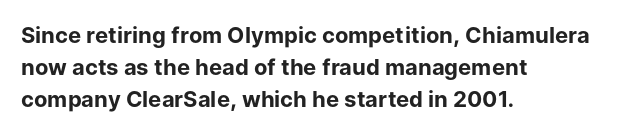
{"italic": "no", "bold": "yes", "underline": "no", "align": "left", "line_spacing": "normal", "line_spacing_ratio": 1.45, "letter_spacing": "normal", "letter_spacing_em": 0.0, "glyph_px": 22}
